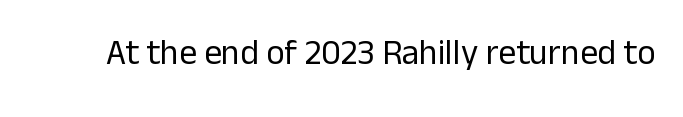
The image shows 35 px regular-weight sans-serif type, upright; set normal letter spacing, not underlined; low stroke contrast and a medium x-height.
